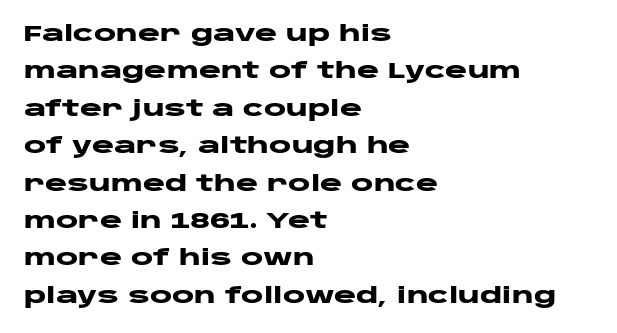
The tracking reads as untouched default to a designer's eye. Compared with an ordinary text face, these strokes are far heavier — a full bold. The specimen omits any rule beneath the text block's lines. Do the letters lean? They stand straight. Horizontal alignment here is leftward, the default for most running prose.
